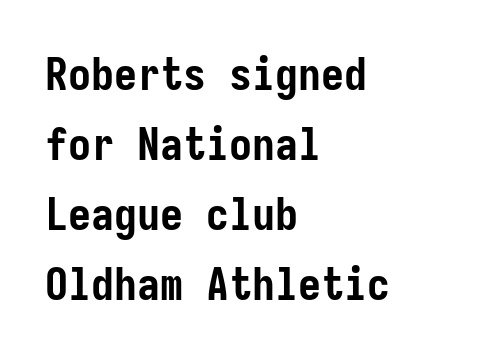
{"serif": "no", "italic": "no", "bold": "yes", "weight": "semibold", "width": "condensed", "stroke_contrast": "low", "x_height": "medium", "underline": "no", "align": "left", "line_spacing": "normal", "line_spacing_ratio": 1.52, "letter_spacing": "normal", "letter_spacing_em": 0.0, "glyph_px": 46}
